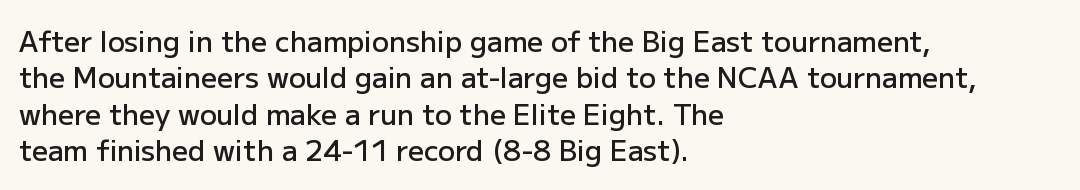
{"serif": "no", "italic": "no", "bold": "semi", "weight": "semibold", "width": "normal", "stroke_contrast": "low", "x_height": "medium", "monospaced": "no", "underline": "no", "align": "left", "line_spacing": "normal", "line_spacing_ratio": 1.3, "letter_spacing": "normal", "letter_spacing_em": 0.0, "glyph_px": 28}
